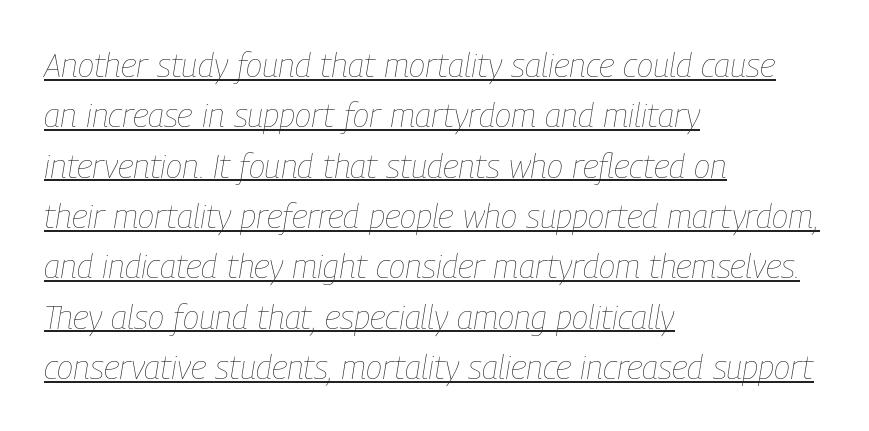
The rendering uses natural spacing where letterforms have individual widths. The font's italic variant was chosen for this text. Is the letter spacing exaggerated? No — it looks like the ordinary default. Compared with a typical body face, this is equally light or lighter still. Horizontal bands of white between lines are of average thickness.
